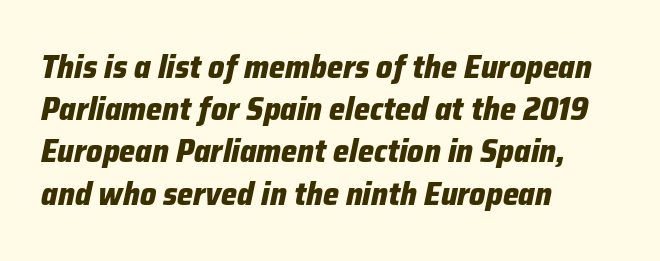
{"italic": "yes", "lean": "right", "slant_degrees": 12, "bold": "yes", "weight": "heavy", "width": "normal", "stroke_contrast": "low", "x_height": "medium", "monospaced": "no", "underline": "no", "align": "left", "line_spacing": "normal", "line_spacing_ratio": 1.32, "letter_spacing": "normal", "letter_spacing_em": 0.0, "glyph_px": 32}
